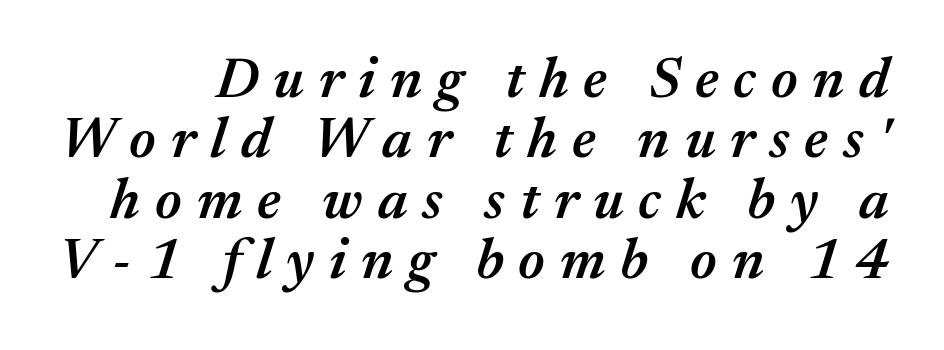
The image shows 57 px semibold type, italic (leaning right); set tight line spacing (1.06x), unusually wide letter spacing (+0.26 em), not underlined; medium stroke contrast and a medium x-height.
